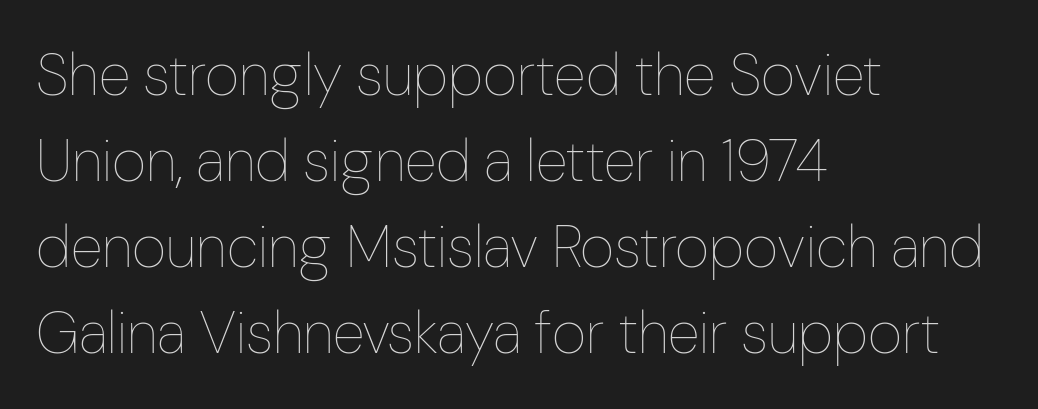
Q: Is the text bold? A: No.
Q: Is the text italic (slanted)? A: No, it is upright.
Q: Is the text underlined? A: No.
Q: How is the paragraph aligned? A: Left-aligned.
Q: Is the spacing between letters normal or unusually wide? A: Normal.
Q: Is the spacing between lines tight, normal or loose? A: Normal.
Q: Width (condensed, normal, or wide)? A: Condensed.
Q: Stroke contrast? A: Low.
Q: x-height? A: Medium.
Q: Monospaced? A: No.
